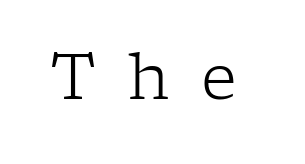
{"serif": "yes", "italic": "no", "bold": "no", "weight": "light", "width": "normal", "stroke_contrast": "low", "x_height": "medium", "monospaced": "no", "underline": "no", "letter_spacing": "wide", "letter_spacing_em": 0.5, "glyph_px": 63}
